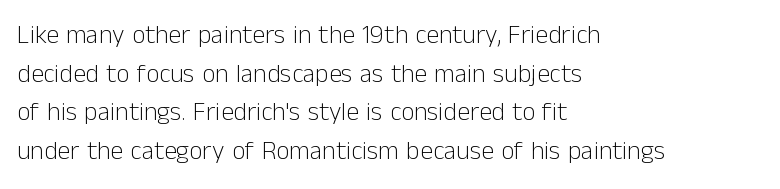
The image shows 26 px text type, upright; set left-aligned, normal line spacing (1.49x), normal letter spacing, not underlined.
